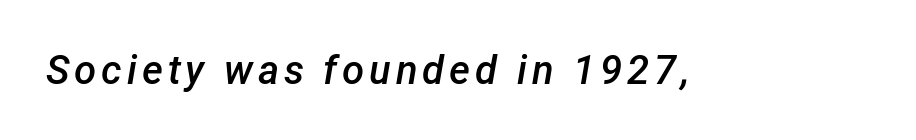
{"italic": "yes", "lean": "right", "slant_degrees": 12, "bold": "semi", "weight": "semibold", "width": "normal", "stroke_contrast": "low", "x_height": "medium", "monospaced": "no", "underline": "no", "glyph_px": 40}
